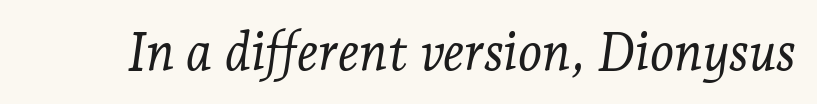
The image shows 52 px light serif type, italic (leaning right); set normal letter spacing, not underlined; low stroke contrast and a medium x-height.
